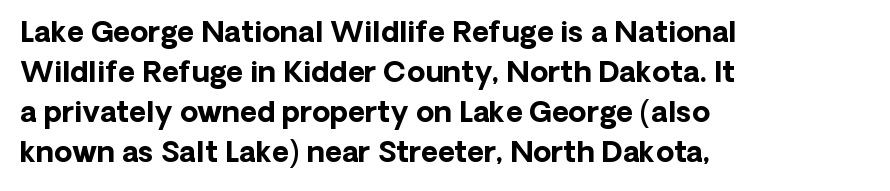
The strokes are fattened all the way to bold. The passage shown is typeset with a sans-serif family. A roman cut, with each character standing at attention. Spacing verdict: proportional, widths tailored to each character. Decoration check: the copy has no underline. What stands out about the letter spacing? Nothing — it is the standard amount.
